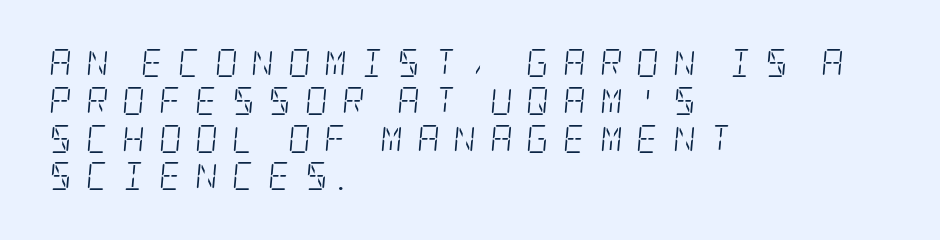
Q: Is the text bold? A: No.
Q: Is the text italic (slanted)? A: Yes, it leans right by about 5 degrees.
Q: Is the typeface a serif or a sans-serif typeface? A: Serif.
Q: Is the text underlined? A: No.
Q: How is the paragraph aligned? A: Left-aligned.
Q: Is the spacing between letters normal or unusually wide? A: Unusually wide.
Q: Is the spacing between lines tight, normal or loose? A: Normal.
Q: Width (condensed, normal, or wide)? A: Condensed.
Q: Stroke contrast? A: Low.
Q: x-height? A: Large.
